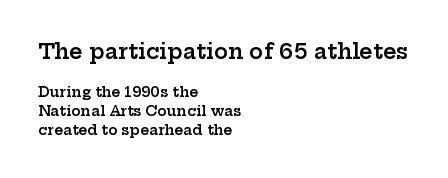
Q: Is the text bold? A: Semi-bold.
Q: Is the text italic (slanted)? A: No, it is upright.
Q: Is the text underlined? A: No.
Q: How is the paragraph aligned? A: Left-aligned.
Q: Is the spacing between letters normal or unusually wide? A: Normal.
Q: Is the spacing between lines tight, normal or loose? A: Normal.
Q: Which block of text is set in a larger size, the first (top) or the second (bottom)? A: The first (top) one.
